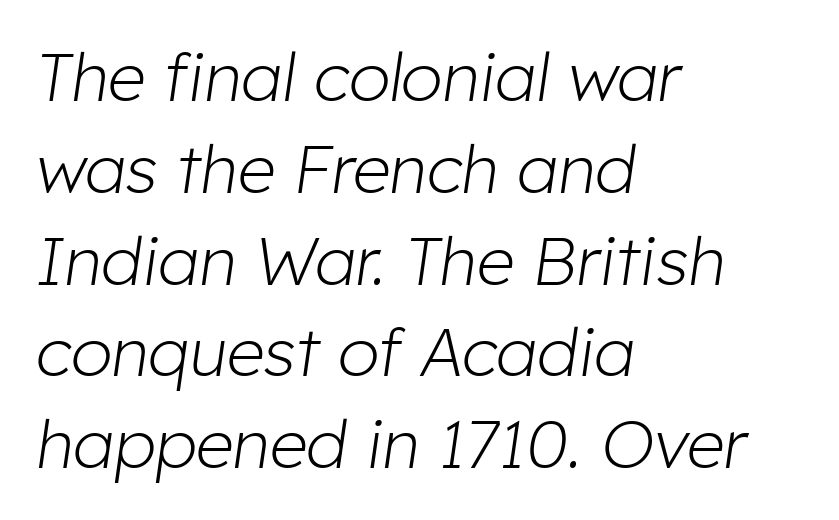
{"italic": "yes", "lean": "right", "slant_degrees": 8, "bold": "no", "weight": "light", "width": "normal", "stroke_contrast": "low", "x_height": "medium", "monospaced": "no", "underline": "no", "align": "left", "line_spacing": "normal", "line_spacing_ratio": 1.37, "letter_spacing": "normal", "letter_spacing_em": 0.0, "glyph_px": 67}
